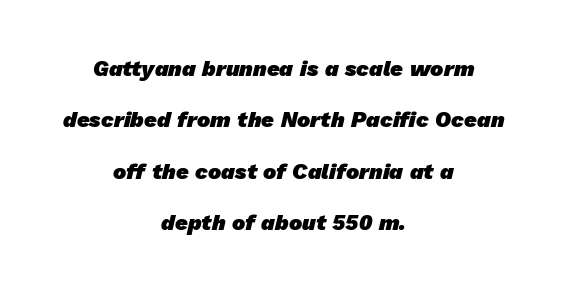
How would I describe the line gaps? Wide and relaxed. How are the letters spaced? Ordinarily, with no added tracking. The letters are bold, with thick, heavy strokes. The setting favours the middle, as headings and verse often do. The foot of each line stays bare and open.
